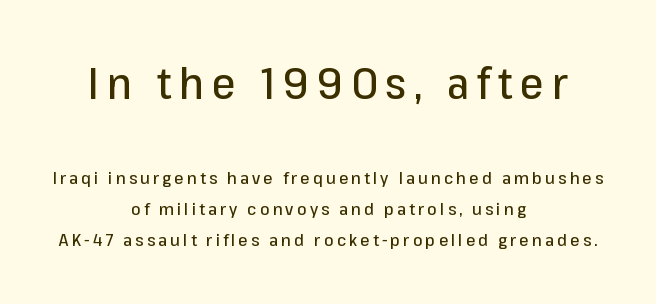
Q: Is the text italic (slanted)? A: No, it is upright.
Q: Is the typeface a serif or a sans-serif typeface? A: Sans-serif.
Q: Is the text underlined? A: No.
Q: How is the paragraph aligned? A: Centered.
Q: Which block of text is set in a larger size, the first (top) or the second (bottom)? A: The first (top) one.
Q: Width (condensed, normal, or wide)? A: Normal.
Q: Stroke contrast? A: Low.
Q: x-height? A: Medium.
Q: Monospaced? A: No.
